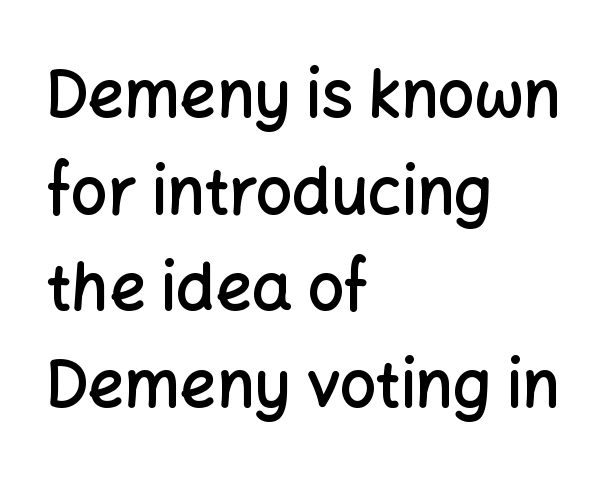
Q: Is the text bold? A: Semi-bold.
Q: Is the text italic (slanted)? A: No, it is upright.
Q: Is the typeface a serif or a sans-serif typeface? A: Sans-serif.
Q: Is the text underlined? A: No.
Q: How is the paragraph aligned? A: Left-aligned.
Q: Is the spacing between letters normal or unusually wide? A: Normal.
Q: Is the spacing between lines tight, normal or loose? A: Normal.
Q: Width (condensed, normal, or wide)? A: Normal.
Q: Stroke contrast? A: Low.
Q: x-height? A: Medium.
Q: Monospaced? A: No.
